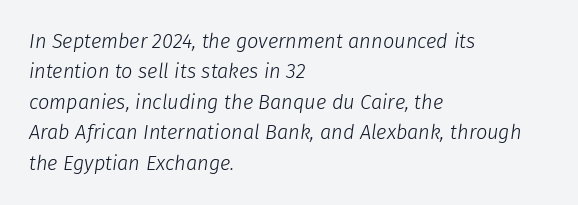
Q: Is the text bold? A: No.
Q: Is the text italic (slanted)? A: Yes, it leans right by about 8 degrees.
Q: Is the text underlined? A: No.
Q: How is the paragraph aligned? A: Left-aligned.
Q: Is the spacing between letters normal or unusually wide? A: Normal.
Q: Is the spacing between lines tight, normal or loose? A: Normal.
